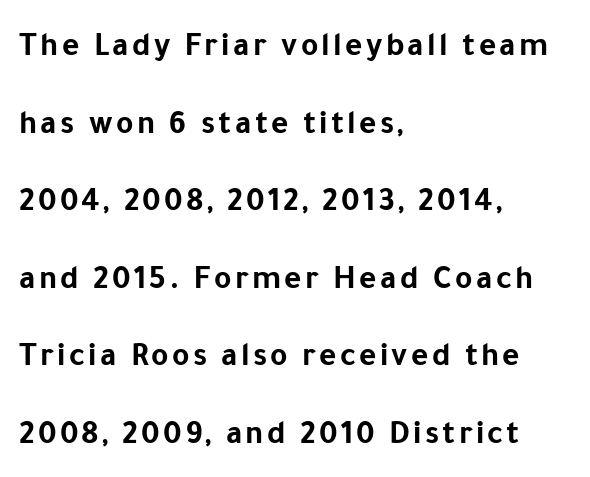
{"serif": "no", "italic": "no", "bold": "yes", "weight": "bold", "width": "normal", "stroke_contrast": "low", "x_height": "medium", "monospaced": "no", "underline": "no", "align": "left", "line_spacing": "loose", "line_spacing_ratio": 2.35, "glyph_px": 33}
